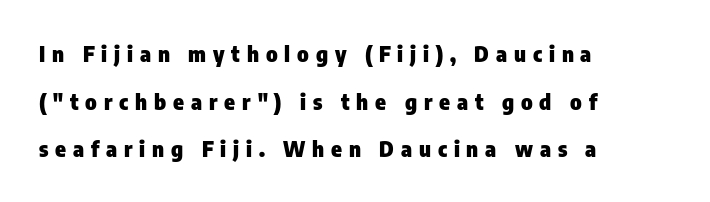
{"italic": "no", "bold": "yes", "underline": "no", "align": "left", "line_spacing": "loose", "line_spacing_ratio": 2.17, "letter_spacing": "wide", "letter_spacing_em": 0.31, "glyph_px": 22}
